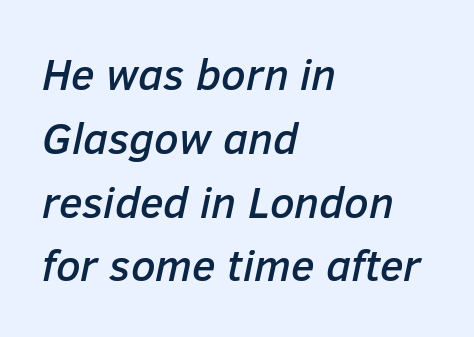
The image shows 44 px text type, italic (leaning right); set left-aligned, normal line spacing (1.45x), normal letter spacing, not underlined; low stroke contrast and a medium x-height.
